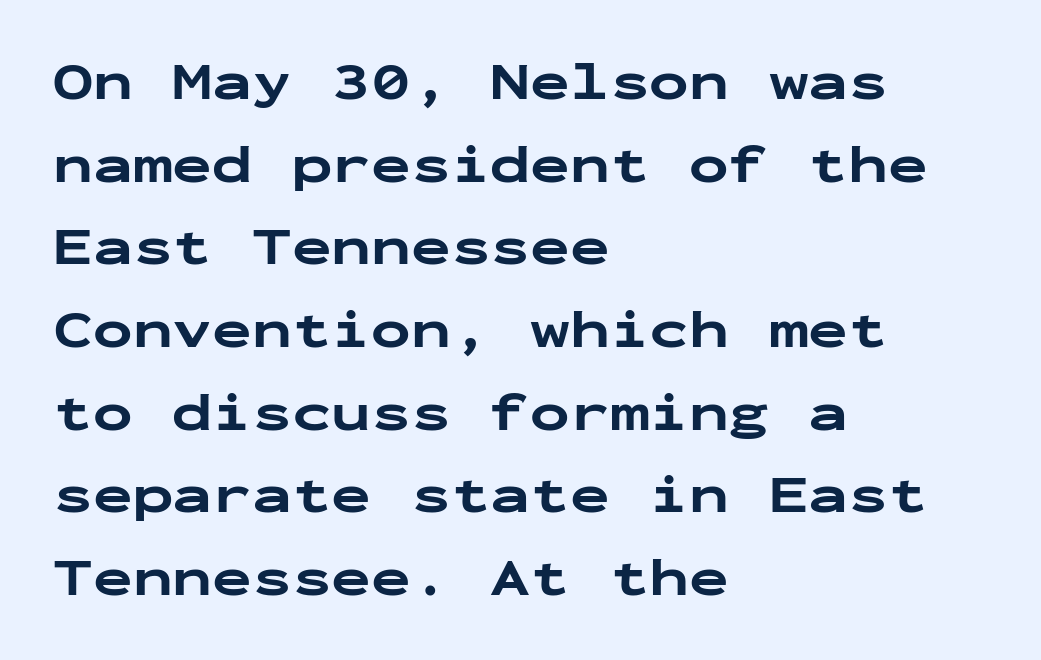
The image shows 53 px bold, wide sans-serif type, upright, monospaced; set left-aligned, normal line spacing (1.56x), normal letter spacing, not underlined; low stroke contrast and a medium x-height.
